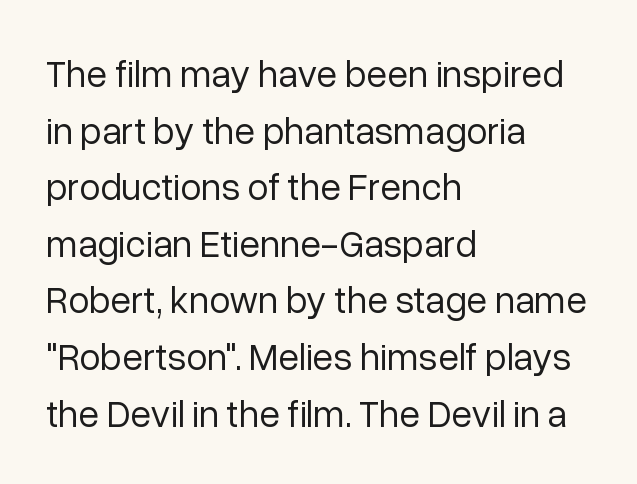
The passage shown is typed in a proportional face where columns would drift. Leftover space on each line is placed entirely after the last word. Is this a heavy cut? Hardly; it is regular or lighter. The baseline area is clear. No italicization has been applied; the sample stays upright. The glyphs in this specimen are sans serif.
